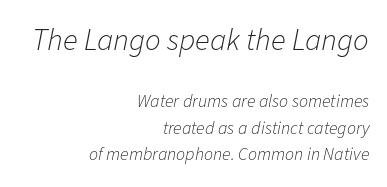
{"italic": "yes", "lean": "right", "slant_degrees": 11, "bold": "no", "weight": "light", "width": "normal", "stroke_contrast": "low", "x_height": "medium", "monospaced": "no", "underline": "no", "align": "right", "line_spacing": "normal", "line_spacing_ratio": 1.47, "letter_spacing": "normal", "letter_spacing_em": 0.0, "larger_block": "first", "size_ratio": 1.72, "glyph_px": 31}
